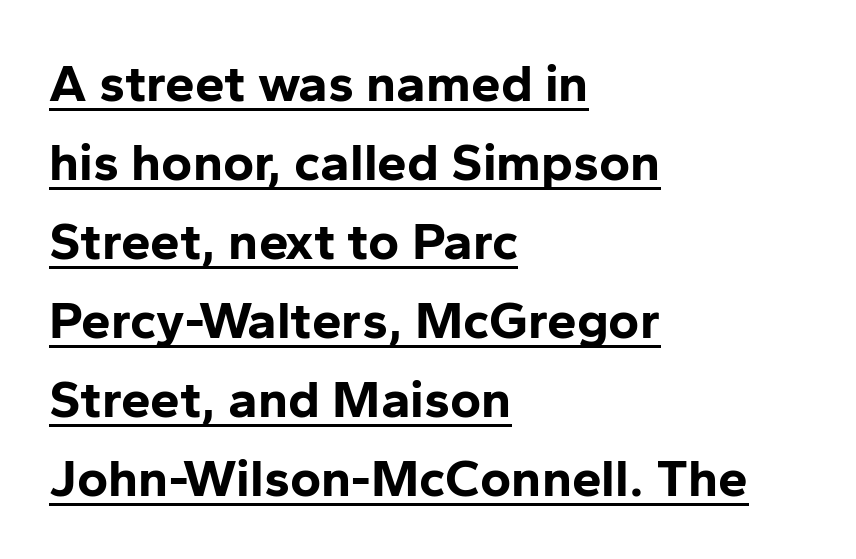
Q: Is the text bold? A: Yes.
Q: Is the text italic (slanted)? A: No, it is upright.
Q: Is the typeface a serif or a sans-serif typeface? A: Sans-serif.
Q: Is the text underlined? A: Yes.
Q: How is the paragraph aligned? A: Left-aligned.
Q: Is the spacing between letters normal or unusually wide? A: Normal.
Q: Is the spacing between lines tight, normal or loose? A: Normal.
Q: Width (condensed, normal, or wide)? A: Normal.
Q: Stroke contrast? A: Low.
Q: x-height? A: Medium.
Q: Monospaced? A: No.
